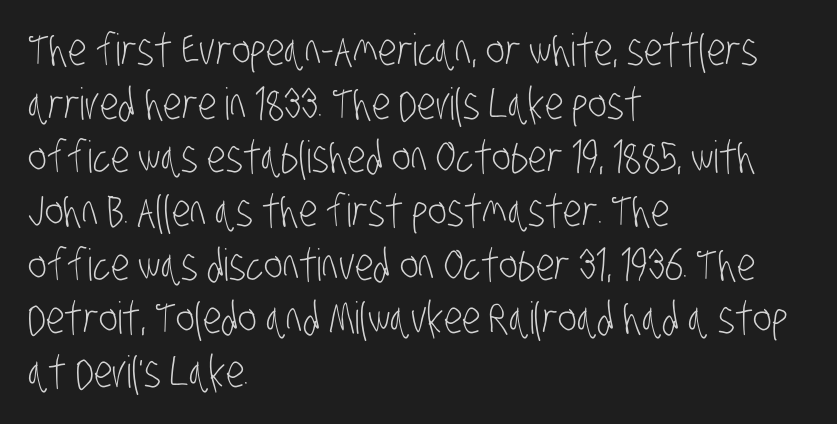
{"serif": "no", "bold": "no", "weight": "light", "width": "condensed", "stroke_contrast": "low", "x_height": "large", "monospaced": "no", "underline": "no", "align": "left", "line_spacing_ratio": 1.22, "letter_spacing": "normal", "letter_spacing_em": 0.0, "glyph_px": 44}
